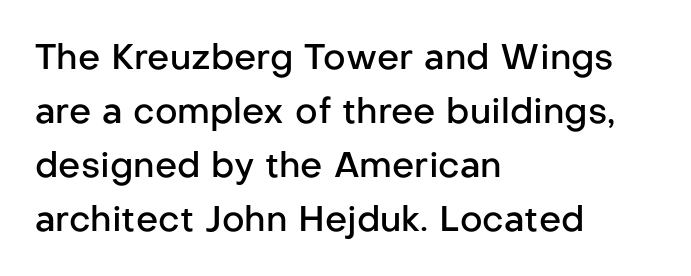
{"serif": "no", "italic": "no", "bold": "semi", "weight": "semibold", "width": "normal", "stroke_contrast": "low", "x_height": "medium", "monospaced": "no", "underline": "no", "align": "left", "line_spacing": "normal", "line_spacing_ratio": 1.54, "letter_spacing": "normal", "letter_spacing_em": 0.0, "glyph_px": 35}
